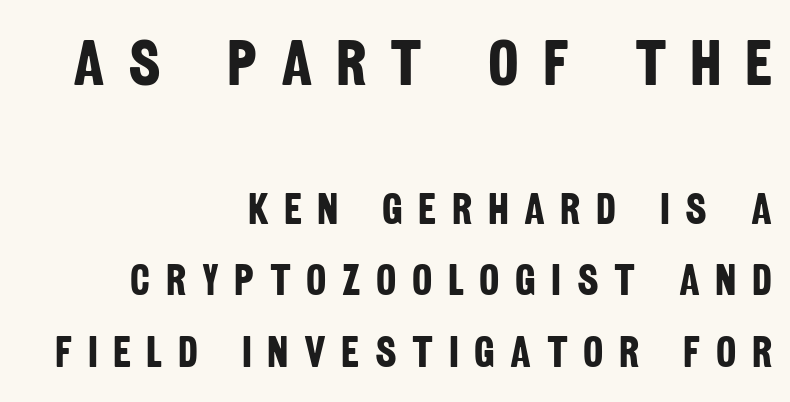
The image shows 65 px bold, condensed sans-serif type; set right-aligned, normal line spacing (1.67x), unusually wide letter spacing (+0.36 em), not underlined; the first (top) block is 1.51x larger; low stroke contrast and a large x-height.
